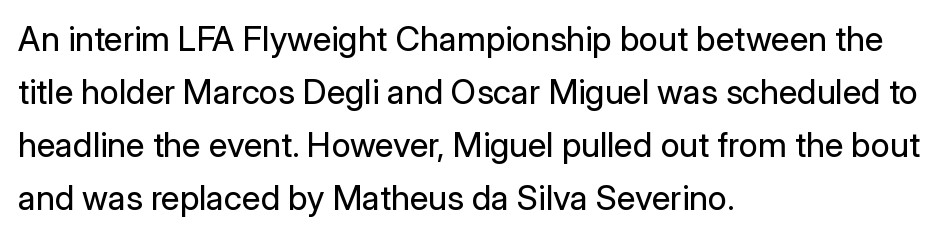
Q: Is the text bold? A: No.
Q: Is the text italic (slanted)? A: No, it is upright.
Q: Is the typeface a serif or a sans-serif typeface? A: Sans-serif.
Q: Is the text underlined? A: No.
Q: How is the paragraph aligned? A: Left-aligned.
Q: Is the spacing between letters normal or unusually wide? A: Normal.
Q: Is the spacing between lines tight, normal or loose? A: Normal.
Q: Width (condensed, normal, or wide)? A: Normal.
Q: Stroke contrast? A: Low.
Q: x-height? A: Medium.
Q: Monospaced? A: No.
